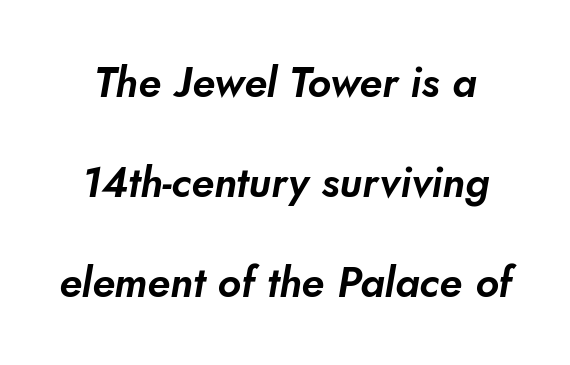
Q: Is the typeface a serif or a sans-serif typeface? A: Sans-serif.
Q: Is the text underlined? A: No.
Q: Is the spacing between letters normal or unusually wide? A: Normal.
Q: Is the spacing between lines tight, normal or loose? A: Loose.
Q: Width (condensed, normal, or wide)? A: Normal.
Q: Stroke contrast? A: Low.
Q: x-height? A: Small.
Q: Monospaced? A: No.
